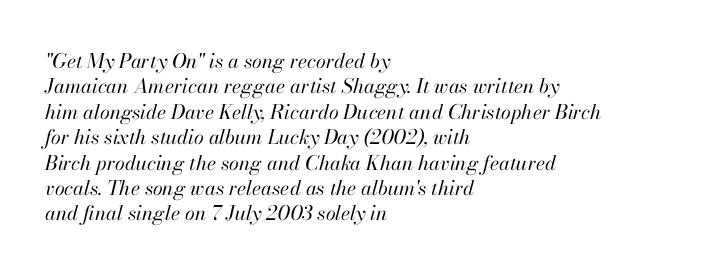
The image shows 20 px text type, italic (leaning right); set left-aligned, normal line spacing (1.27x), normal letter spacing, not underlined.
